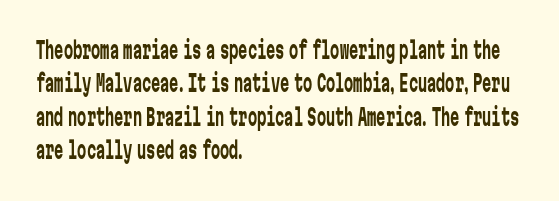
Q: Is the text bold? A: No.
Q: Is the text italic (slanted)? A: No, it is upright.
Q: Is the text underlined? A: No.
Q: How is the paragraph aligned? A: Left-aligned.
Q: Is the spacing between letters normal or unusually wide? A: Normal.
Q: Is the spacing between lines tight, normal or loose? A: Normal.
